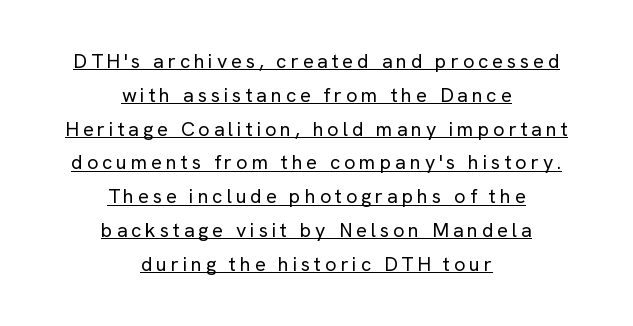
The image shows 20 px text type, upright; set centered, normal line spacing (1.69x), underlined.
